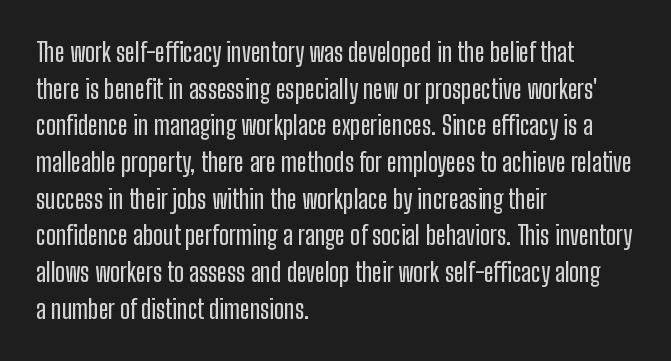
{"italic": "no", "underline": "no", "align": "left", "line_spacing": "normal", "line_spacing_ratio": 1.41, "letter_spacing": "normal", "letter_spacing_em": 0.0, "glyph_px": 26}
